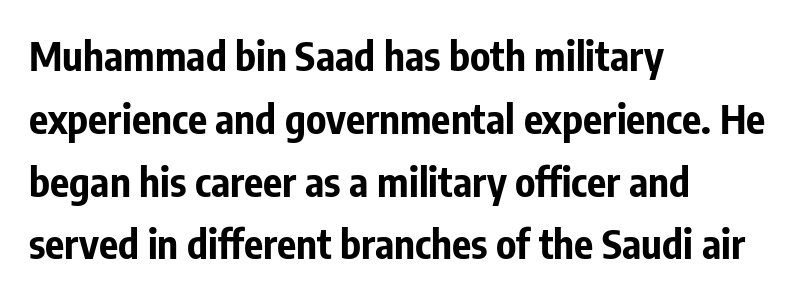
{"serif": "no", "italic": "no", "bold": "yes", "weight": "bold", "width": "condensed", "stroke_contrast": "low", "x_height": "medium", "monospaced": "no", "underline": "no", "align": "left", "line_spacing": "normal", "line_spacing_ratio": 1.57, "letter_spacing": "normal", "letter_spacing_em": 0.0, "glyph_px": 40}
